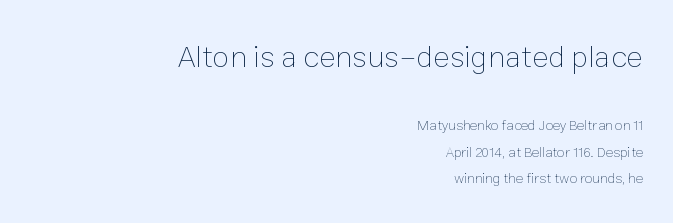
The image shows 31 px thin type, upright; set right-aligned, line spacing 1.89x, normal letter spacing, not underlined; the first (top) block is 2.21x larger; low stroke contrast and a medium x-height.
